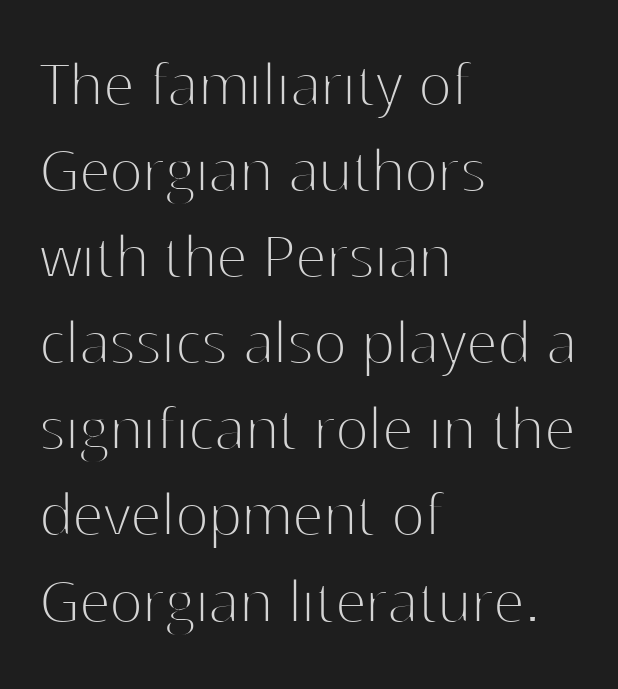
Q: Is the text bold? A: No.
Q: Is the text italic (slanted)? A: No, it is upright.
Q: Is the typeface a serif or a sans-serif typeface? A: Sans-serif.
Q: Is the text underlined? A: No.
Q: How is the paragraph aligned? A: Left-aligned.
Q: Is the spacing between letters normal or unusually wide? A: Normal.
Q: Width (condensed, normal, or wide)? A: Normal.
Q: Stroke contrast? A: High.
Q: x-height? A: Medium.
Q: Monospaced? A: No.
